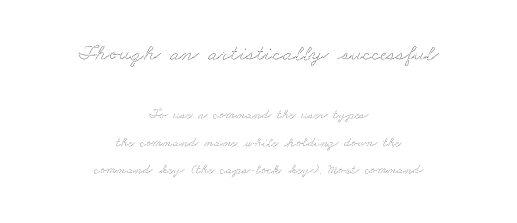
The image shows 23 px text type; set centered, loose line spacing (1.98x), normal letter spacing, not underlined; the first (top) block is 1.64x larger.
